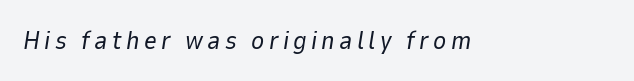
Q: Is the text bold? A: No.
Q: Is the text italic (slanted)? A: Yes, it leans right by about 9 degrees.
Q: Is the text underlined? A: No.
